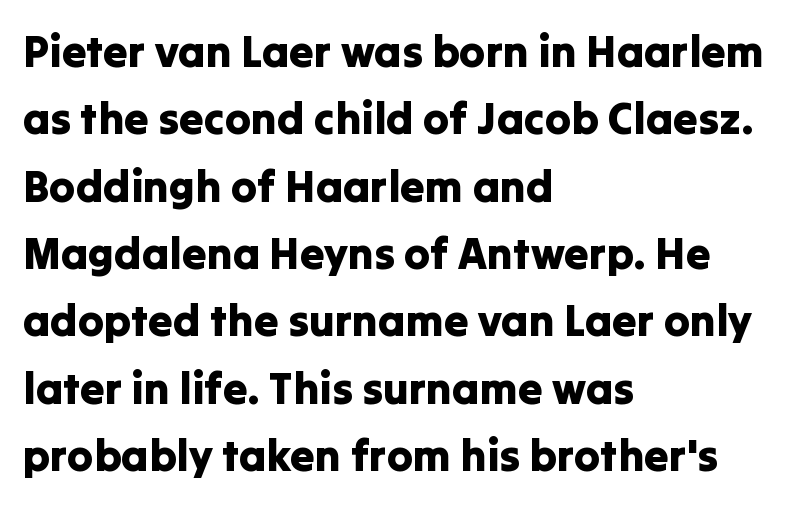
Q: Is the text italic (slanted)? A: No, it is upright.
Q: Is the typeface a serif or a sans-serif typeface? A: Sans-serif.
Q: Is the text underlined? A: No.
Q: How is the paragraph aligned? A: Left-aligned.
Q: Is the spacing between letters normal or unusually wide? A: Normal.
Q: Is the spacing between lines tight, normal or loose? A: Normal.
Q: Width (condensed, normal, or wide)? A: Normal.
Q: Stroke contrast? A: Low.
Q: x-height? A: Medium.
Q: Monospaced? A: No.
